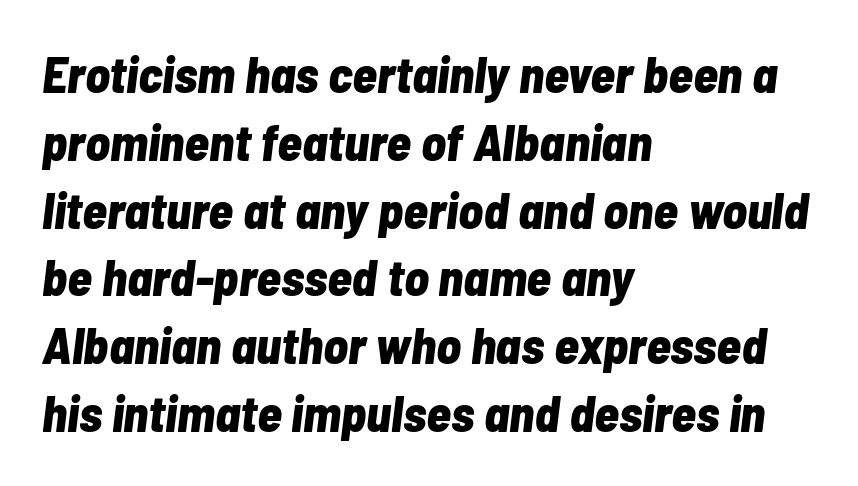
This sample uses plain, unmodified letter spacing. A typesetter would call this proportional, since set widths differ per character. The glyphs are unaccompanied by any horizontal stroke below them. Characters are canted at an angle relative to the baseline's perpendicular.
